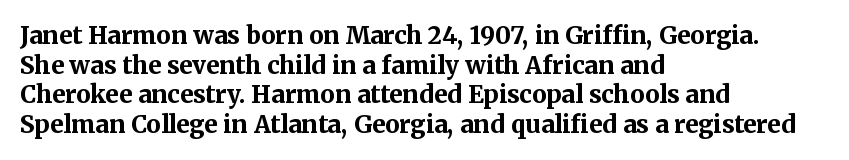
Nobody drew a line under any word here. The lettering stays uniformly vertical, giving the passage a roman look. Each word holds together tightly as a unit, with standard inter-letter gaps. A student would call this left alignment; a typographer would say flush left, rag right. Typographic density is high because the face is bold.
